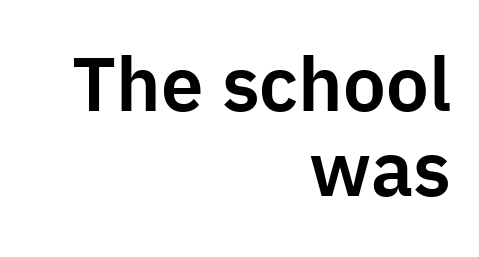
{"serif": "no", "italic": "no", "width": "normal", "stroke_contrast": "low", "x_height": "medium", "monospaced": "no", "underline": "no", "align": "right", "line_spacing": "tight", "line_spacing_ratio": 1.12, "letter_spacing": "normal", "letter_spacing_em": 0.0, "glyph_px": 76}
